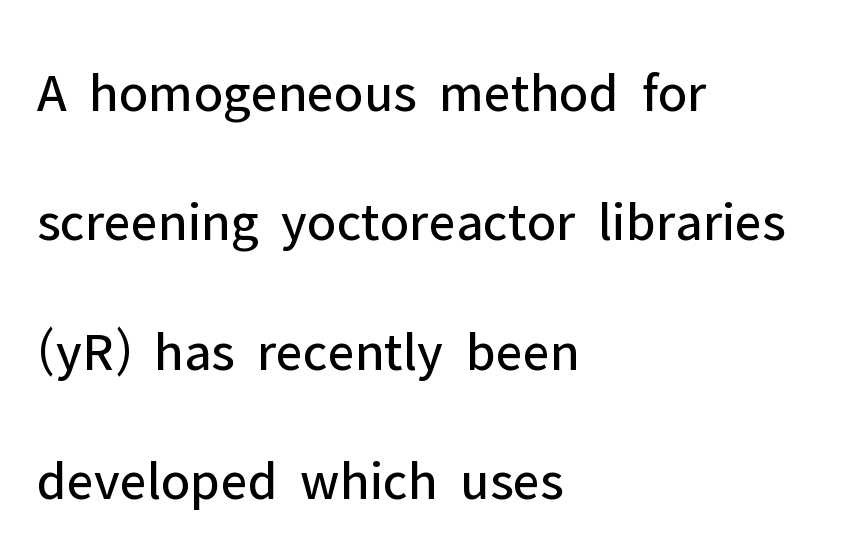
The image shows 56 px regular-weight sans-serif type, upright; set left-aligned, loose line spacing (2.31x), normal letter spacing, not underlined; low stroke contrast and a medium x-height.
